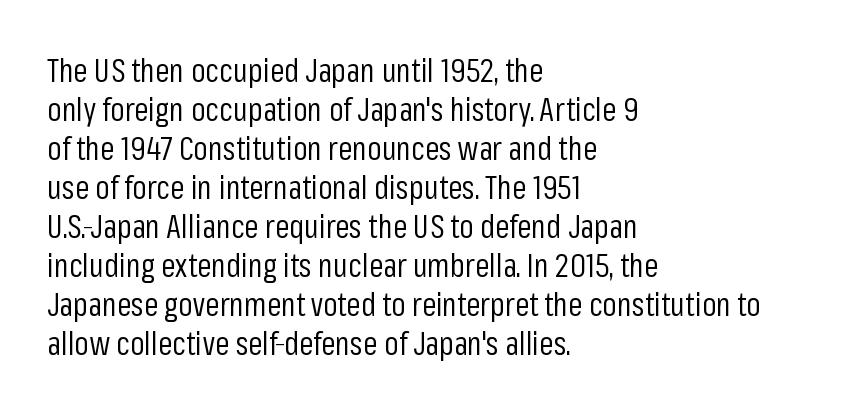
The image shows 32 px regular-weight, condensed sans-serif type, upright; set left-aligned, line spacing 1.22x, normal letter spacing, not underlined; low stroke contrast and a medium x-height.
